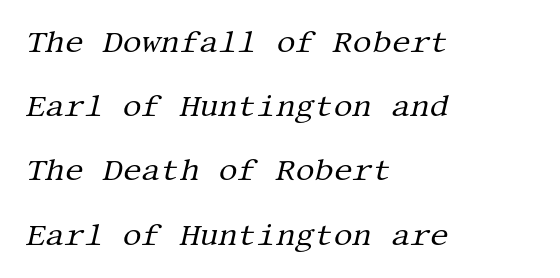
Q: Is the text bold? A: No.
Q: Is the text italic (slanted)? A: Yes, it leans right by about 13 degrees.
Q: Is the typeface a serif or a sans-serif typeface? A: Serif.
Q: Is the text underlined? A: No.
Q: How is the paragraph aligned? A: Left-aligned.
Q: Is the spacing between letters normal or unusually wide? A: Normal.
Q: Is the spacing between lines tight, normal or loose? A: Loose.
Q: Width (condensed, normal, or wide)? A: Normal.
Q: Stroke contrast? A: Medium.
Q: x-height? A: Large.
